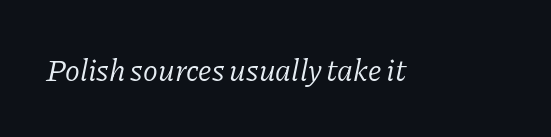
{"serif": "yes", "italic": "yes", "lean": "right", "slant_degrees": 11, "bold": "no", "weight": "light", "width": "normal", "stroke_contrast": "low", "x_height": "medium", "monospaced": "no", "underline": "no", "letter_spacing": "normal", "letter_spacing_em": 0.0, "glyph_px": 31}
